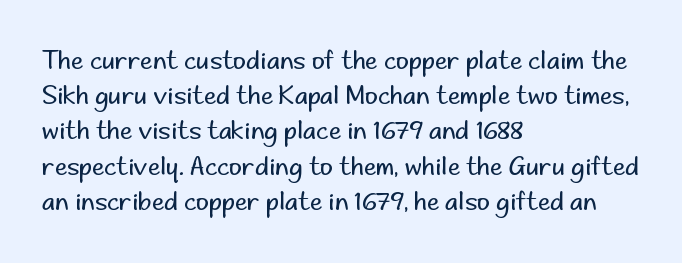
Q: Is the text bold? A: No.
Q: Is the text italic (slanted)? A: No, it is upright.
Q: Is the text underlined? A: No.
Q: How is the paragraph aligned? A: Left-aligned.
Q: Is the spacing between letters normal or unusually wide? A: Normal.
Q: Is the spacing between lines tight, normal or loose? A: Normal.
